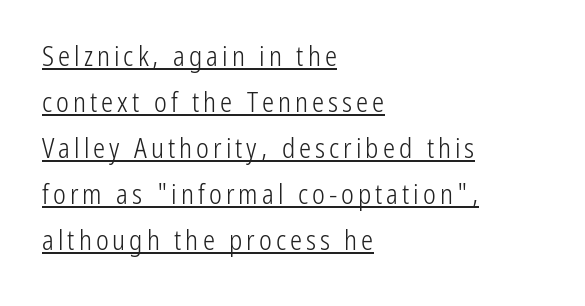
{"italic": "no", "bold": "no", "underline": "yes", "align": "left", "line_spacing": "normal", "line_spacing_ratio": 1.7, "glyph_px": 27}
